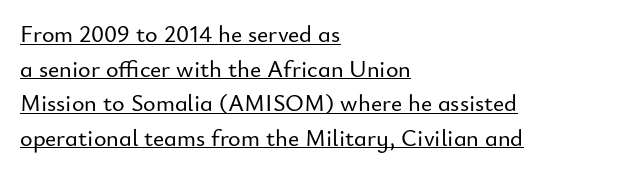
Q: Is the text italic (slanted)? A: No, it is upright.
Q: Is the text underlined? A: Yes.
Q: How is the paragraph aligned? A: Left-aligned.
Q: Is the spacing between letters normal or unusually wide? A: Normal.
Q: Is the spacing between lines tight, normal or loose? A: Normal.
